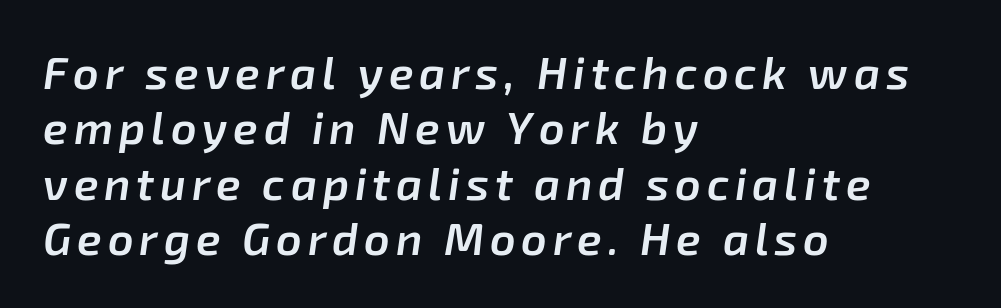
Q: Is the text bold? A: Semi-bold.
Q: Is the text italic (slanted)? A: Yes, it leans right by about 8 degrees.
Q: Is the text underlined? A: No.
Q: How is the paragraph aligned? A: Left-aligned.
Q: Width (condensed, normal, or wide)? A: Normal.
Q: Stroke contrast? A: Low.
Q: x-height? A: Medium.
Q: Monospaced? A: No.
